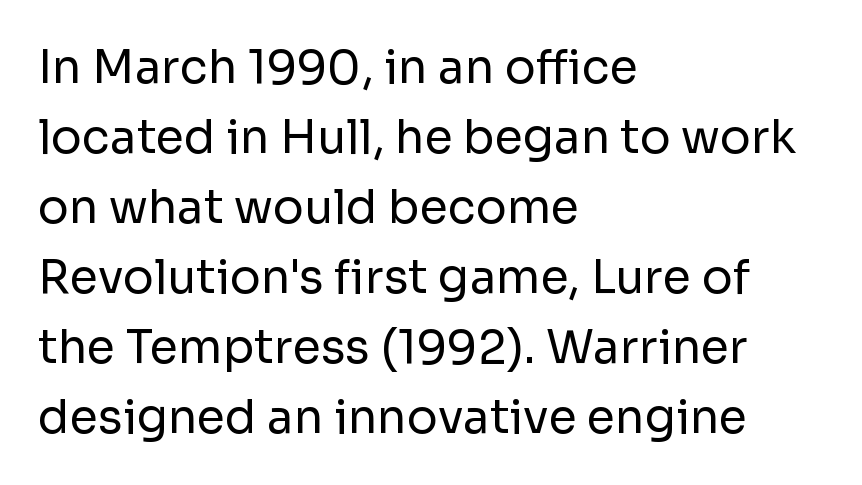
The image shows 46 px regular-weight sans-serif type, upright; set left-aligned, normal line spacing (1.52x), normal letter spacing, not underlined; low stroke contrast and a medium x-height.
